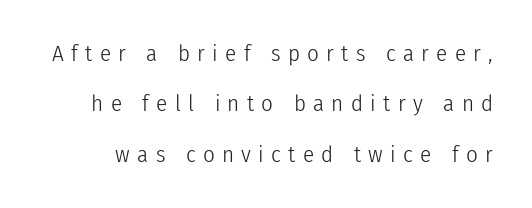
Q: Is the text bold? A: No.
Q: Is the text italic (slanted)? A: No, it is upright.
Q: Is the text underlined? A: No.
Q: Is the spacing between letters normal or unusually wide? A: Unusually wide.
Q: Is the spacing between lines tight, normal or loose? A: Loose.
